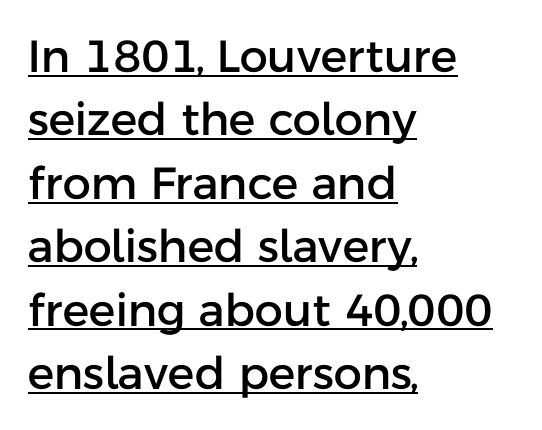
This sample is left-justified, so line endings fall wherever the words run out. One glance says typical: line gaps are just what's usual. Is this a sans? Yes — the strokes have no serifs. The sample's only ornament is a line tracing under the words. Glyph-to-glyph distance matches everyday printed text. This sample uses an upright cut, with every glyph sitting square on the baseline.
